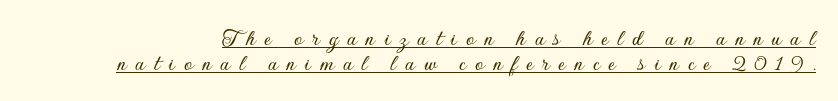
The image shows 24 px text type; set tight line spacing (1.04x), unusually wide letter spacing (+0.36 em), underlined.
